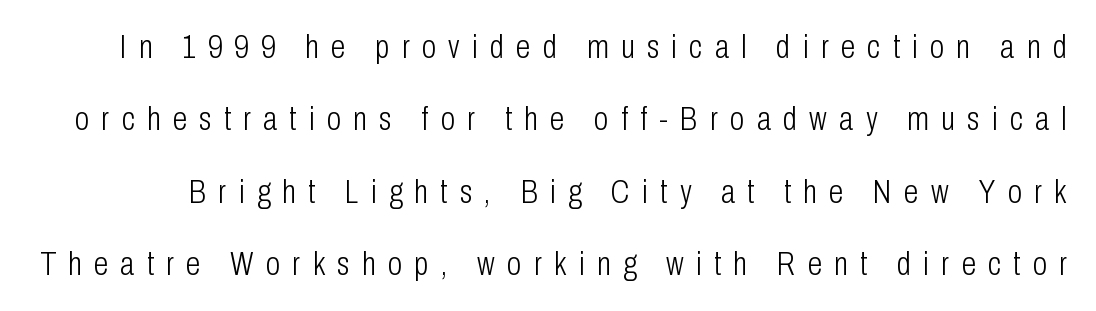
These lines are rendered in a variable-pitch font. The passage shown has open, widely tracked lettering throughout. Vertical stems look standard width or narrower in stroke. You can tell it's not italic because the verticals are truly vertical. Decoration check: the copy has no underline.
